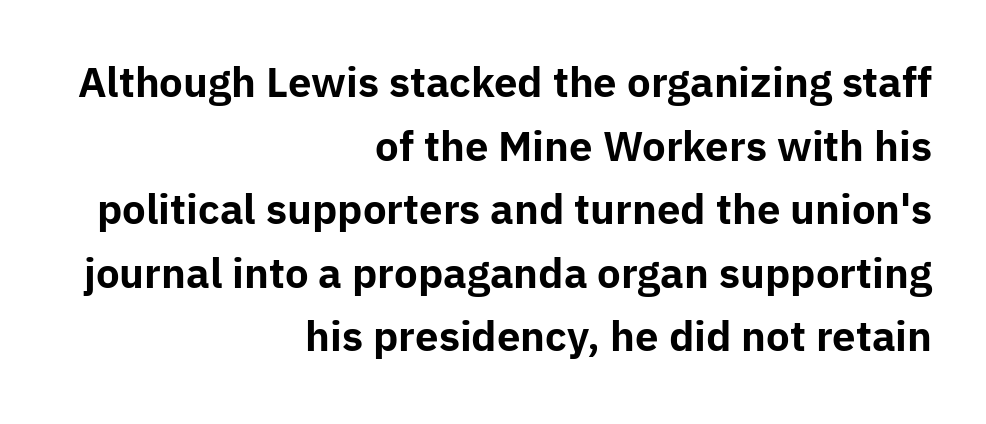
Standard letterfit; no display-style spreading of the glyphs. This rendering employs a face without finishing strokes, i.e., a sans-serif. The rendering uses a moderate line-height, typical for paragraphs. Quick note: underline off.
